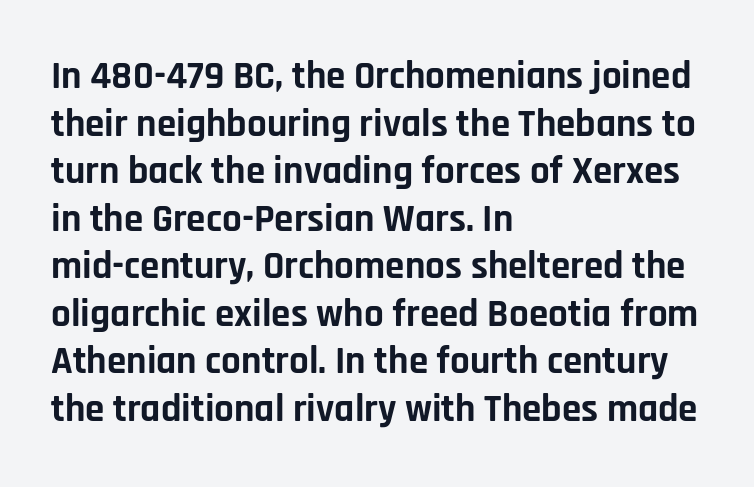
The image shows 39 px bold sans-serif type, upright; set left-aligned, line spacing 1.22x, normal letter spacing, not underlined; low stroke contrast and a large x-height.
